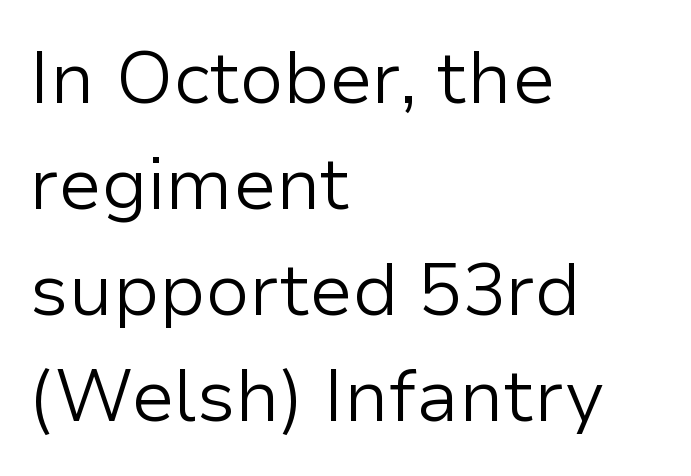
The image shows 73 px light sans-serif type, upright; set left-aligned, normal line spacing (1.45x), normal letter spacing, not underlined; low stroke contrast and a medium x-height.
